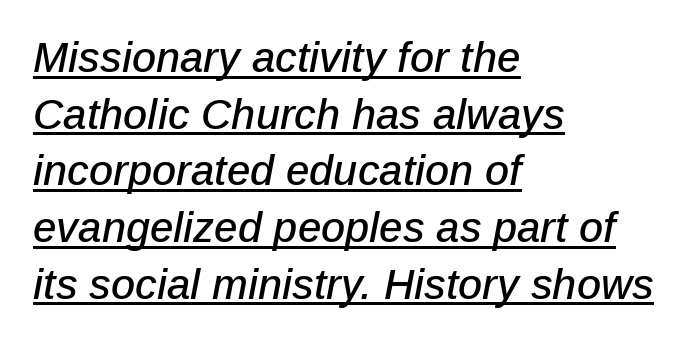
The image shows 42 px text type, italic (leaning right); set left-aligned, normal line spacing (1.35x), normal letter spacing, underlined; low stroke contrast and a medium x-height.
